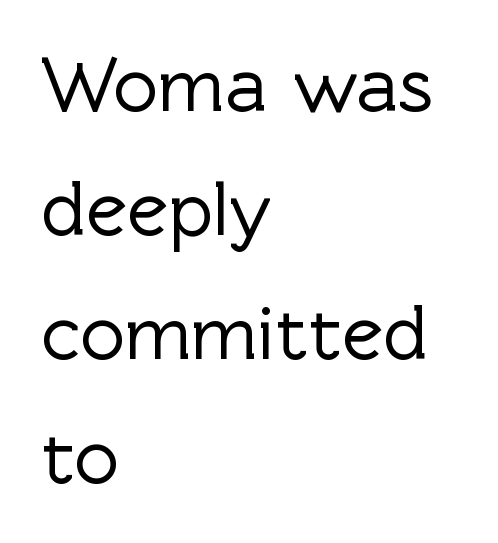
{"serif": "no", "italic": "no", "width": "normal", "x_height": "medium", "monospaced": "no", "underline": "no", "align": "left", "line_spacing": "normal", "line_spacing_ratio": 1.59, "letter_spacing": "normal", "letter_spacing_em": 0.0, "glyph_px": 78}
